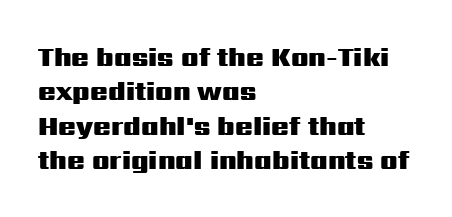
Q: Is the text bold? A: Yes.
Q: Is the text italic (slanted)? A: No, it is upright.
Q: Is the text underlined? A: No.
Q: How is the paragraph aligned? A: Left-aligned.
Q: Is the spacing between letters normal or unusually wide? A: Normal.
Q: Is the spacing between lines tight, normal or loose? A: Normal.
